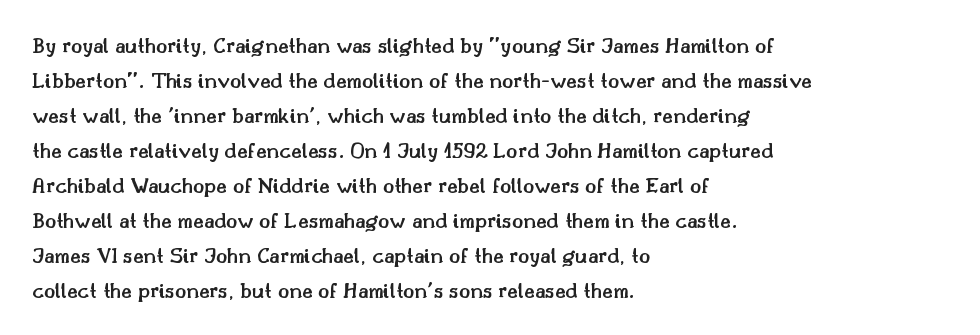
Teacher's note: observe the even left margin — that is flush-left alignment. The letters stand upright; this is a roman face. The string is rendered with underlining switched off. A somewhat darkened texture: the type is semibold rather than bold.
